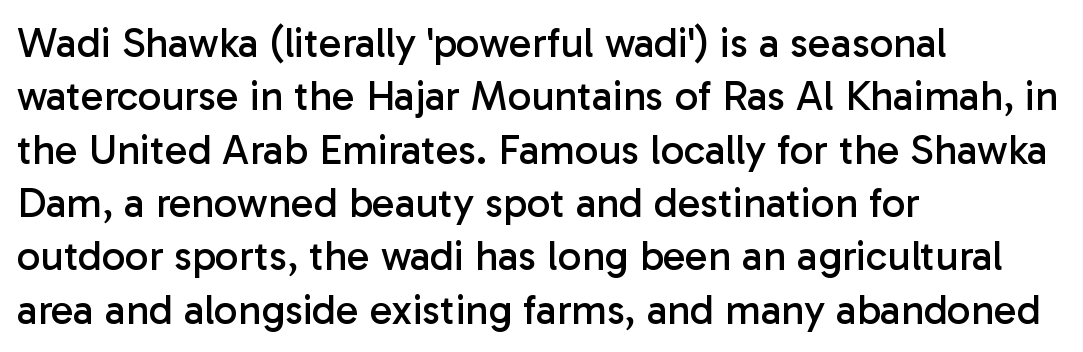
Varying glyph widths throughout — classic text-font behaviour. Bare-footed words on every line. One glance says typical: line gaps are just what's usual. Stems and bowls with no extra thickness — not bold. Reading down the block, your eye returns to a fixed left position each line. The passage shown has conventional tracking throughout.
